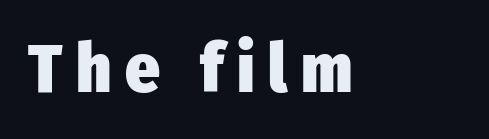
The image shows 68 px heavy, condensed sans-serif type, upright; set left-aligned, unusually wide letter spacing (+0.2 em), not underlined; low stroke contrast and a medium x-height.
